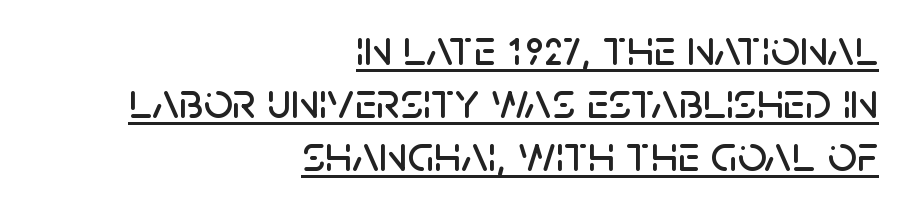
Does the type have serifs? No, each stem ends abruptly. The sample's only ornament is a line tracing under the words. This sample uses plain, unmodified letter spacing. Does the lettering tilt? It doesn't — this is upright. You could not count columns in this text — the font is proportionally spaced.
